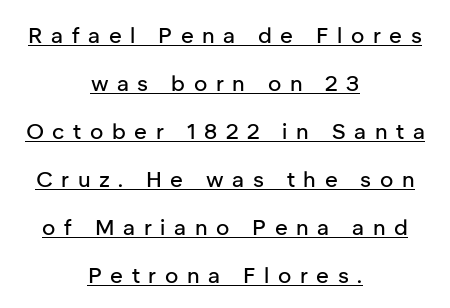
The image shows 22 px text type, upright; set centered, loose line spacing (2.18x), unusually wide letter spacing (+0.39 em), underlined.
